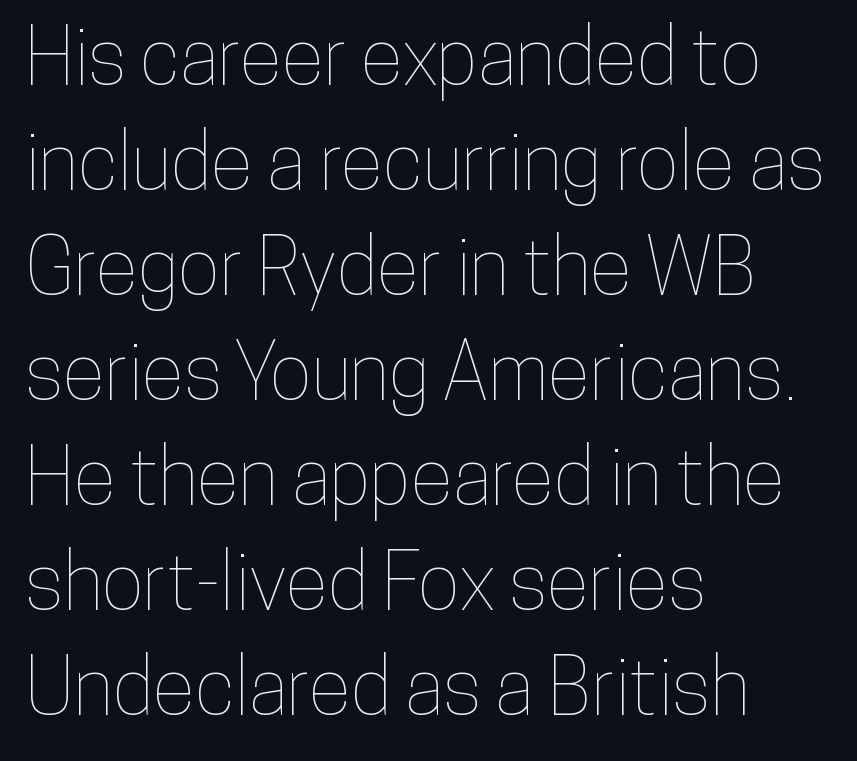
Leftover space on each line is placed entirely after the last word. When letters stand straight like this, we call the style roman or upright. The zone under the glyphs is completely vacant. Reading down the column, the eye jumps a familiar distance to each next line. These lines keep a tight, regular rhythm from letter to letter.
